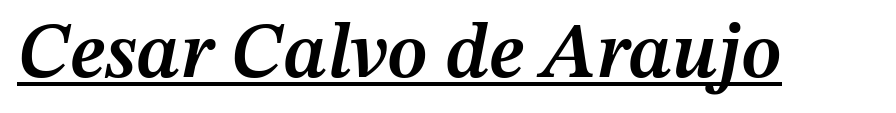
Q: Is the text bold? A: Semi-bold.
Q: Is the text italic (slanted)? A: Yes, it leans right by about 12 degrees.
Q: Is the text underlined? A: Yes.
Q: Is the spacing between letters normal or unusually wide? A: Normal.
Q: Width (condensed, normal, or wide)? A: Normal.
Q: Stroke contrast? A: Medium.
Q: x-height? A: Medium.
Q: Monospaced? A: No.
